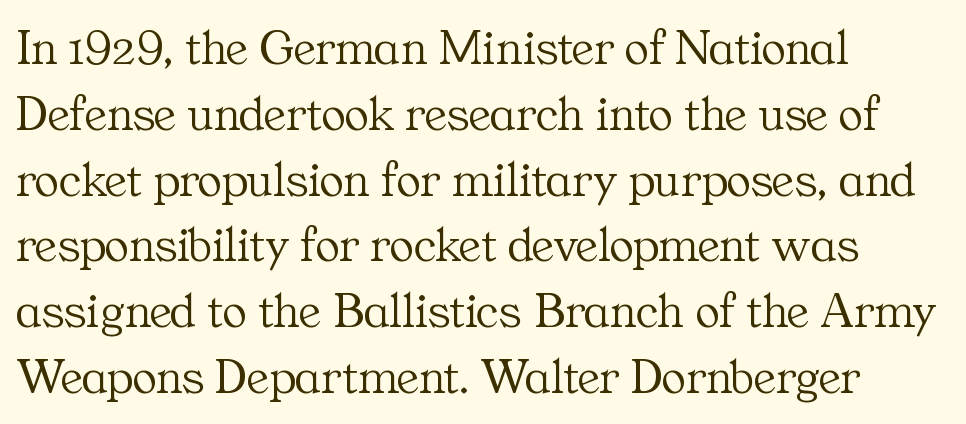
The specimen omits any rule beneath the text block's lines. Normally led — the rows are evenly, conventionally spaced. Alignment: flush left. The characters are drawn with everyday or finer stroke widths. What kind of face is this? One with serifs.
